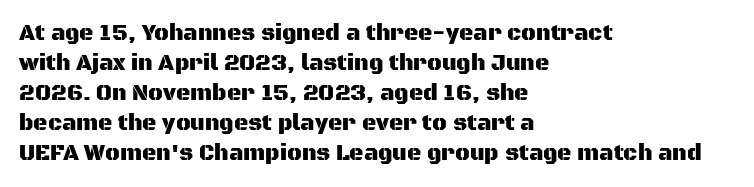
The image shows 22 px text type, upright; set left-aligned, normal line spacing (1.36x), normal letter spacing, not underlined.
